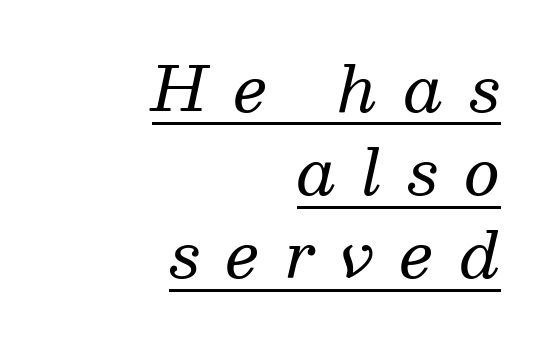
{"serif": "yes", "italic": "yes", "lean": "right", "slant_degrees": 13, "bold": "no", "weight": "regular", "width": "normal", "stroke_contrast": "medium", "x_height": "medium", "monospaced": "no", "underline": "yes", "align": "right", "line_spacing": "normal", "line_spacing_ratio": 1.34, "letter_spacing": "wide", "letter_spacing_em": 0.43, "glyph_px": 62}
